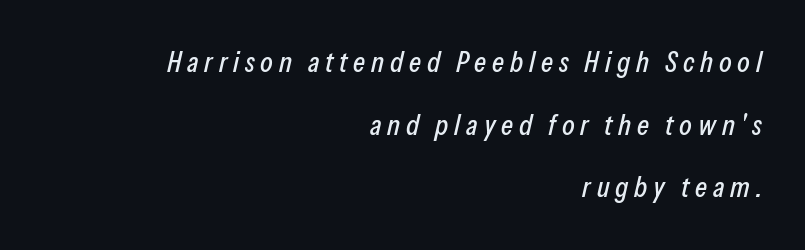
The image shows 29 px condensed type, italic (leaning right); set right-aligned, loose line spacing (2.16x), unusually wide letter spacing (+0.2 em), not underlined; low stroke contrast and a medium x-height.
